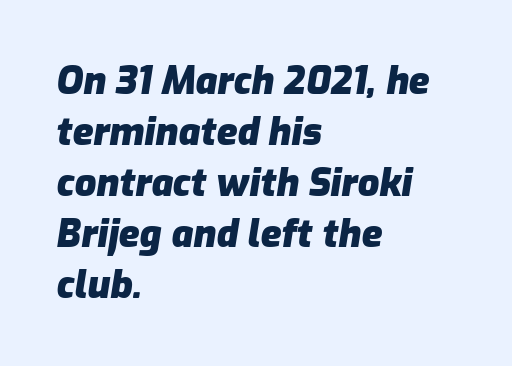
{"italic": "yes", "lean": "right", "slant_degrees": 9, "bold": "yes", "weight": "heavy", "width": "normal", "stroke_contrast": "low", "x_height": "medium", "monospaced": "no", "underline": "no", "align": "left", "line_spacing": "normal", "line_spacing_ratio": 1.34, "letter_spacing": "normal", "letter_spacing_em": 0.0, "glyph_px": 38}
